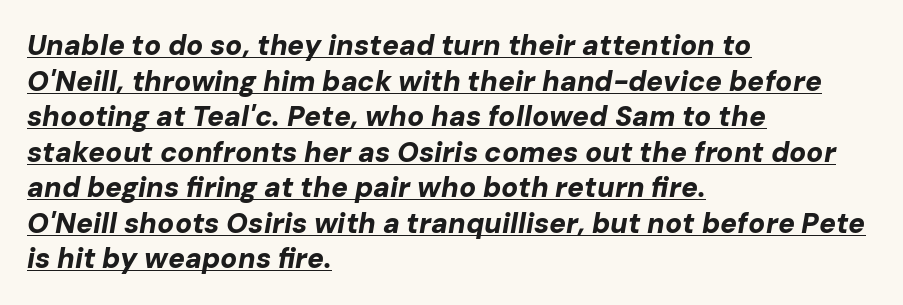
{"italic": "yes", "lean": "right", "slant_degrees": 10, "bold": "yes", "weight": "bold", "width": "normal", "stroke_contrast": "low", "x_height": "medium", "monospaced": "no", "underline": "yes", "align": "left", "line_spacing": "normal", "line_spacing_ratio": 1.27, "letter_spacing": "normal", "letter_spacing_em": 0.0, "glyph_px": 28}
